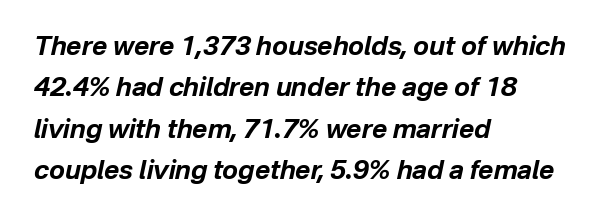
The image shows 26 px bold type, italic (leaning right); set left-aligned, normal line spacing (1.59x), normal letter spacing, not underlined.
